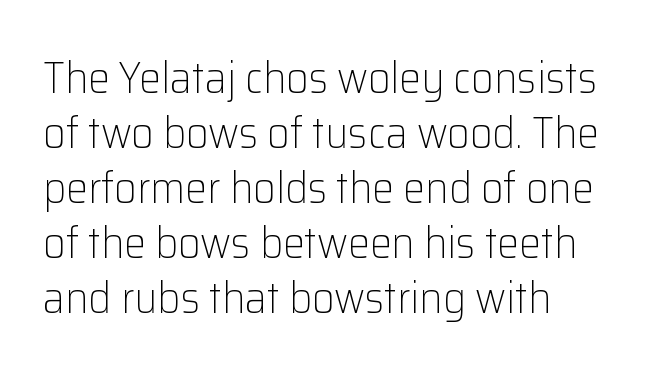
Each stroke keeps to a modest, everyday thickness or less. Varying glyph widths throughout — classic text-font behaviour. If you measured baseline to baseline, you'd find a middling distance. Clear beneath every line of the passage. Examine the stroke ends and you'll find no serifs.
